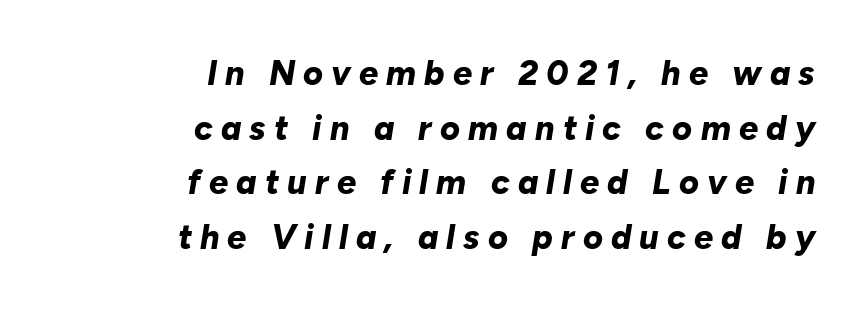
Visually the block forms a straight wall on the right and a jagged coastline on the left. The foot of each line stays bare and open. Do the characters align in a grid? No, the font is proportional. Inter-character spacing is expanded well beyond the font's built-in metrics. In terms of leading, this rendering sits right in the middle.
